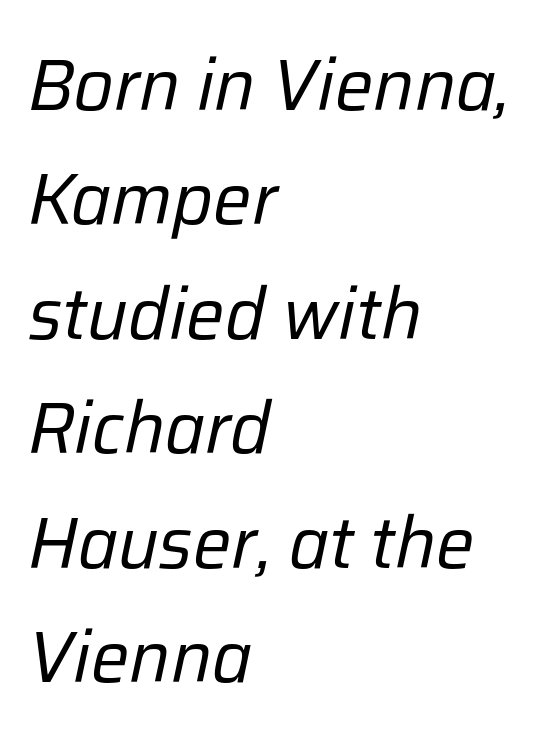
Q: Is the text bold? A: No.
Q: Is the text italic (slanted)? A: Yes, it leans right by about 12 degrees.
Q: Is the text underlined? A: No.
Q: How is the paragraph aligned? A: Left-aligned.
Q: Is the spacing between letters normal or unusually wide? A: Normal.
Q: Is the spacing between lines tight, normal or loose? A: Normal.
Q: Width (condensed, normal, or wide)? A: Normal.
Q: Stroke contrast? A: Low.
Q: x-height? A: Medium.
Q: Monospaced? A: No.
